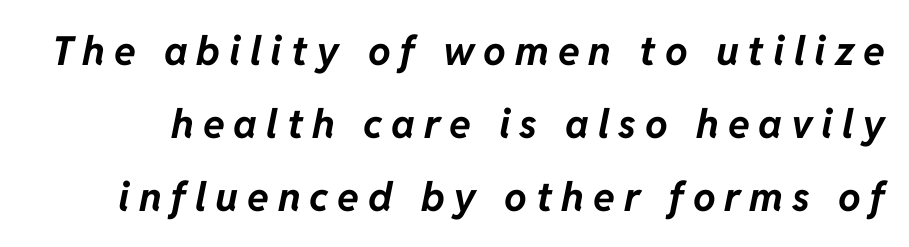
The image shows 40 px bold type, italic (leaning right); set line spacing 1.82x, unusually wide letter spacing (+0.22 em), not underlined; low stroke contrast and a medium x-height.
